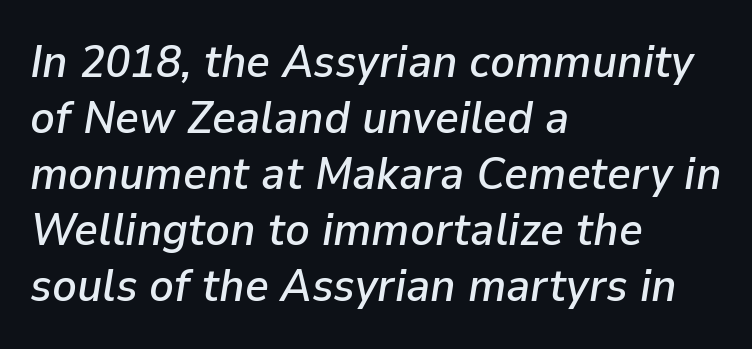
The image shows 46 px text type, italic (leaning right); set left-aligned, line spacing 1.22x, normal letter spacing, not underlined; low stroke contrast and a medium x-height.
